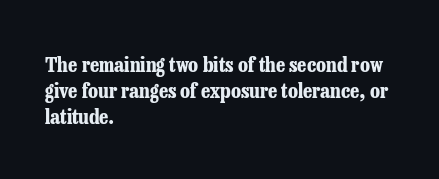
Q: Is the text bold? A: Yes.
Q: Is the text italic (slanted)? A: No, it is upright.
Q: Is the text underlined? A: No.
Q: How is the paragraph aligned? A: Left-aligned.
Q: Is the spacing between letters normal or unusually wide? A: Normal.
Q: Is the spacing between lines tight, normal or loose? A: Normal.
